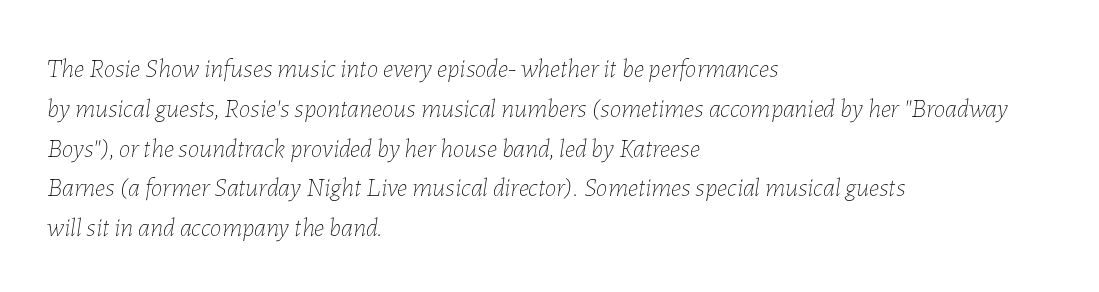
Q: Is the text bold? A: No.
Q: Is the text italic (slanted)? A: Yes, it leans right by about 7 degrees.
Q: Is the text underlined? A: No.
Q: How is the paragraph aligned? A: Left-aligned.
Q: Is the spacing between letters normal or unusually wide? A: Normal.
Q: Is the spacing between lines tight, normal or loose? A: Normal.
